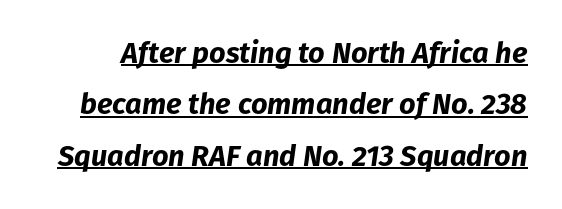
{"italic": "yes", "lean": "right", "slant_degrees": 8, "bold": "yes", "weight": "bold", "width": "normal", "stroke_contrast": "low", "x_height": "medium", "monospaced": "no", "underline": "yes", "line_spacing_ratio": 1.77, "letter_spacing": "normal", "letter_spacing_em": 0.0, "glyph_px": 29}
